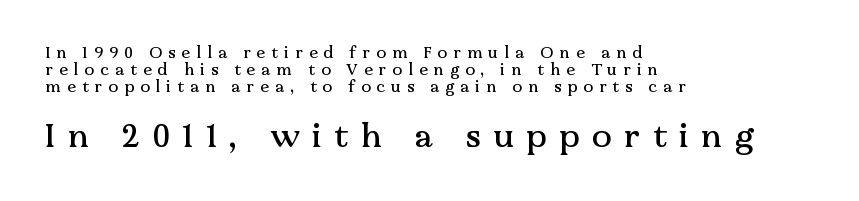
The image shows 33 px serif type, upright; set left-aligned, tight line spacing (1.05x), unusually wide letter spacing (+0.38 em), not underlined; the second (bottom) block is 2.06x larger; medium stroke contrast and a medium x-height.
